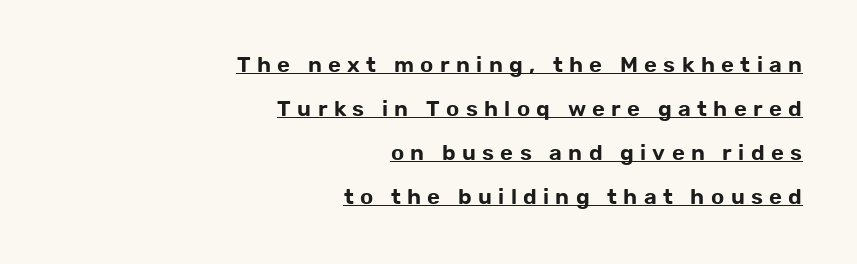
Q: Is the text italic (slanted)? A: No, it is upright.
Q: Is the text underlined? A: Yes.
Q: How is the paragraph aligned? A: Right-aligned.
Q: Is the spacing between letters normal or unusually wide? A: Unusually wide.
Q: Is the spacing between lines tight, normal or loose? A: Loose.
